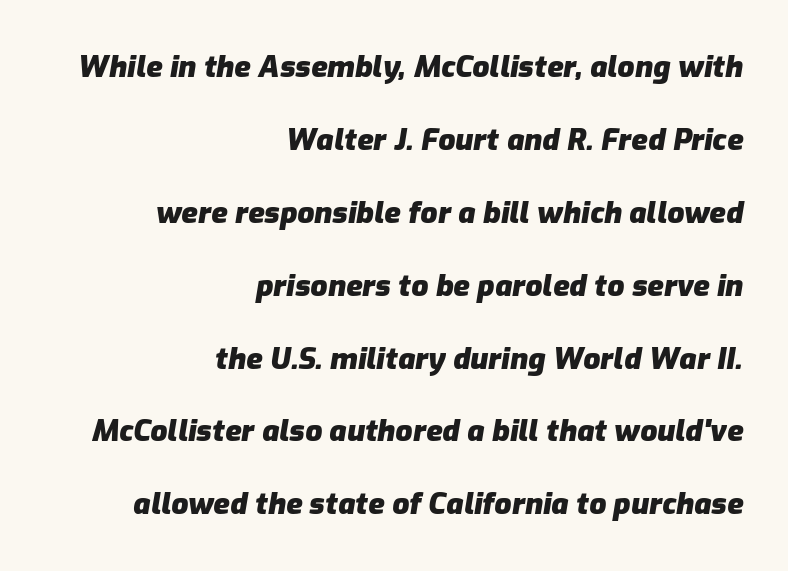
Q: Is the text bold? A: Yes.
Q: Is the text italic (slanted)? A: Yes, it leans right by about 9 degrees.
Q: Is the text underlined? A: No.
Q: How is the paragraph aligned? A: Right-aligned.
Q: Is the spacing between letters normal or unusually wide? A: Normal.
Q: Is the spacing between lines tight, normal or loose? A: Loose.
Q: Width (condensed, normal, or wide)? A: Normal.
Q: Stroke contrast? A: Low.
Q: x-height? A: Medium.
Q: Monospaced? A: No.
